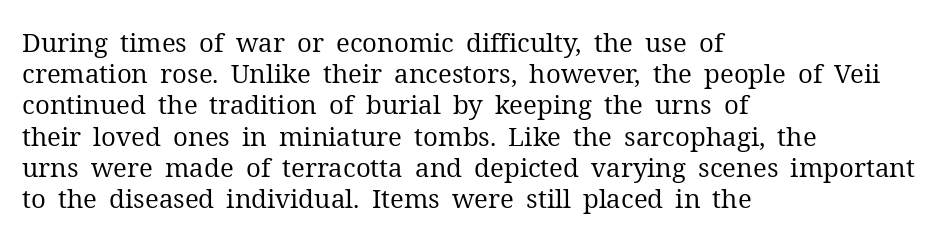
The image shows 26 px text type, upright; set left-aligned, line spacing 1.2x, normal letter spacing, not underlined.
